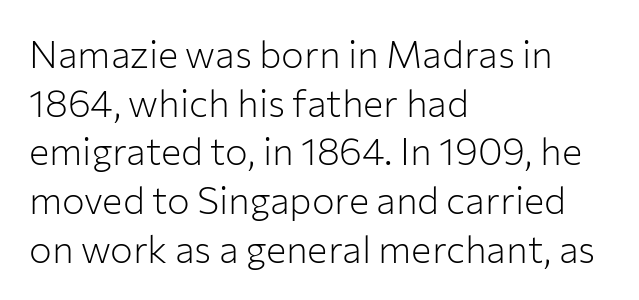
Q: Is the text bold? A: No.
Q: Is the text italic (slanted)? A: No, it is upright.
Q: Is the typeface a serif or a sans-serif typeface? A: Sans-serif.
Q: Is the text underlined? A: No.
Q: How is the paragraph aligned? A: Left-aligned.
Q: Is the spacing between letters normal or unusually wide? A: Normal.
Q: Is the spacing between lines tight, normal or loose? A: Normal.
Q: Width (condensed, normal, or wide)? A: Normal.
Q: Stroke contrast? A: Low.
Q: x-height? A: Medium.
Q: Monospaced? A: No.
